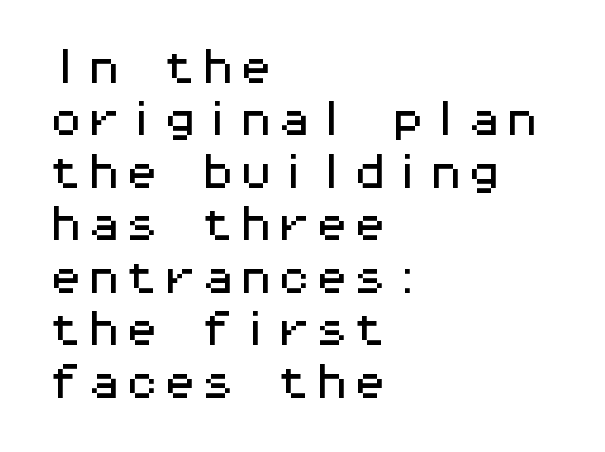
{"serif": "no", "italic": "no", "width": "wide", "stroke_contrast": "medium", "x_height": "medium", "monospaced": "yes", "underline": "no", "align": "left", "line_spacing": "normal", "line_spacing_ratio": 1.38, "letter_spacing": "normal", "letter_spacing_em": 0.0, "glyph_px": 38}
